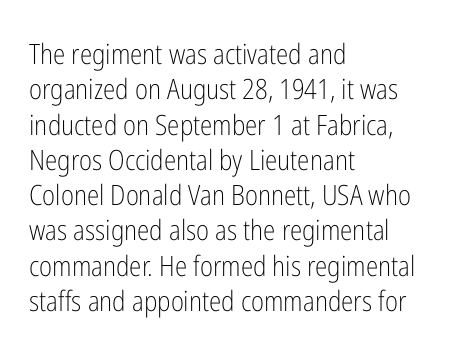
Q: Is the text bold? A: No.
Q: Is the text italic (slanted)? A: No, it is upright.
Q: Is the typeface a serif or a sans-serif typeface? A: Sans-serif.
Q: Is the text underlined? A: No.
Q: How is the paragraph aligned? A: Left-aligned.
Q: Is the spacing between letters normal or unusually wide? A: Normal.
Q: Is the spacing between lines tight, normal or loose? A: Normal.
Q: Width (condensed, normal, or wide)? A: Condensed.
Q: Stroke contrast? A: Low.
Q: x-height? A: Medium.
Q: Monospaced? A: No.
